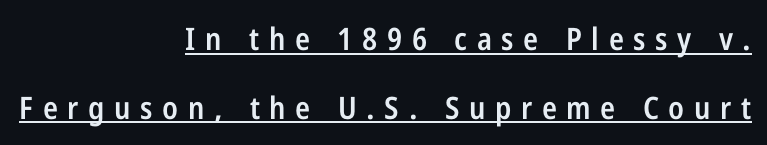
Q: Is the text bold? A: Semi-bold.
Q: Is the text italic (slanted)? A: No, it is upright.
Q: Is the typeface a serif or a sans-serif typeface? A: Sans-serif.
Q: Is the text underlined? A: Yes.
Q: How is the paragraph aligned? A: Right-aligned.
Q: Is the spacing between letters normal or unusually wide? A: Unusually wide.
Q: Is the spacing between lines tight, normal or loose? A: Loose.
Q: Width (condensed, normal, or wide)? A: Condensed.
Q: Stroke contrast? A: Low.
Q: x-height? A: Medium.
Q: Monospaced? A: No.
